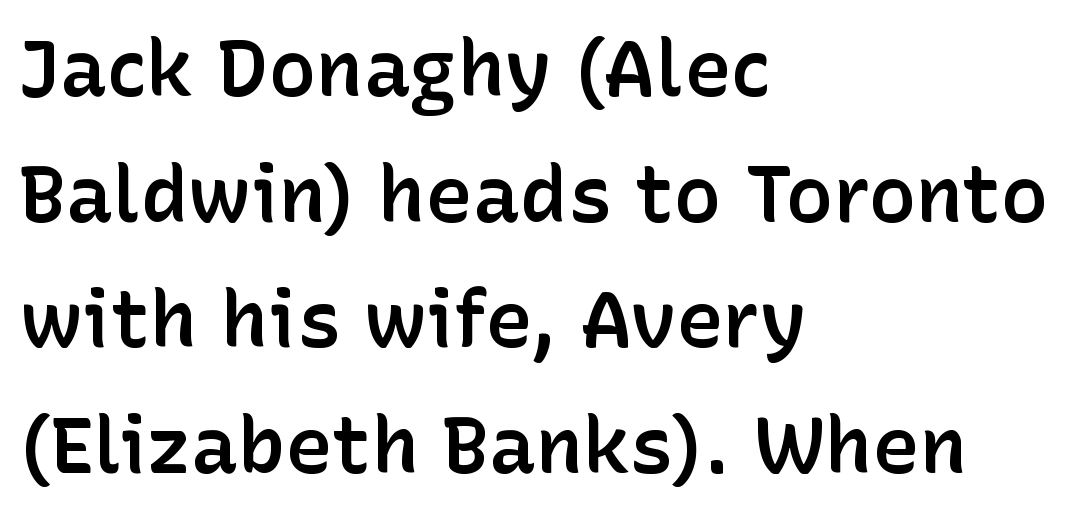
The image shows 79 px semibold sans-serif type, upright; set left-aligned, normal line spacing (1.59x), normal letter spacing, not underlined; low stroke contrast and a medium x-height.
